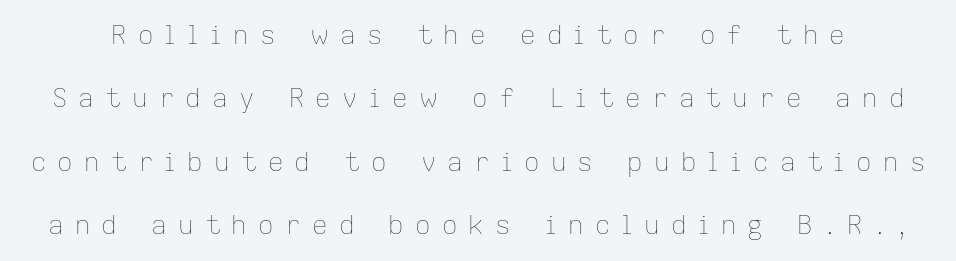
Q: Is the text bold? A: No.
Q: Is the text italic (slanted)? A: No, it is upright.
Q: Is the text underlined? A: No.
Q: Is the spacing between letters normal or unusually wide? A: Unusually wide.
Q: Is the spacing between lines tight, normal or loose? A: Loose.
